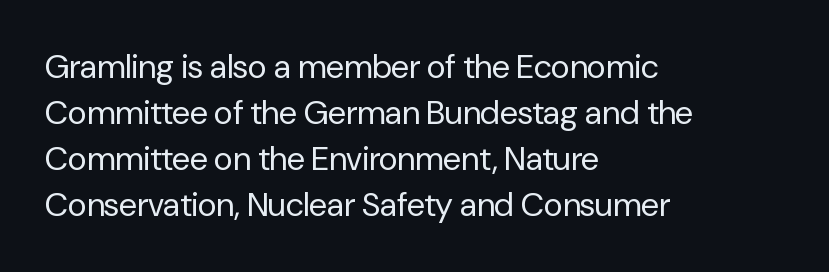
Q: Is the text bold? A: No.
Q: Is the text italic (slanted)? A: No, it is upright.
Q: Is the typeface a serif or a sans-serif typeface? A: Sans-serif.
Q: Is the text underlined? A: No.
Q: How is the paragraph aligned? A: Left-aligned.
Q: Is the spacing between letters normal or unusually wide? A: Normal.
Q: Is the spacing between lines tight, normal or loose? A: Normal.
Q: Width (condensed, normal, or wide)? A: Normal.
Q: Stroke contrast? A: Low.
Q: x-height? A: Medium.
Q: Monospaced? A: No.
